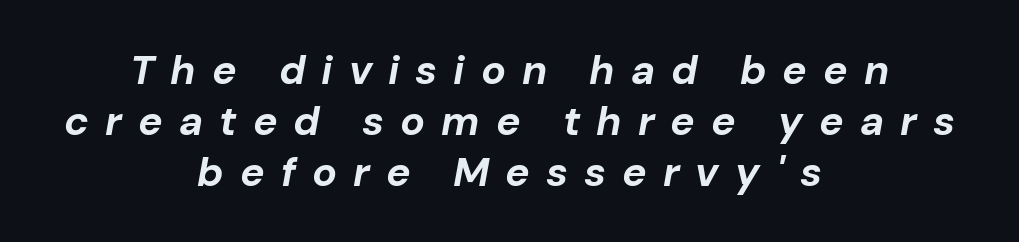
Q: Is the text bold? A: Yes.
Q: Is the text italic (slanted)? A: Yes, it leans right by about 10 degrees.
Q: Is the text underlined? A: No.
Q: How is the paragraph aligned? A: Centered.
Q: Is the spacing between letters normal or unusually wide? A: Unusually wide.
Q: Width (condensed, normal, or wide)? A: Normal.
Q: Stroke contrast? A: Low.
Q: x-height? A: Medium.
Q: Monospaced? A: No.
